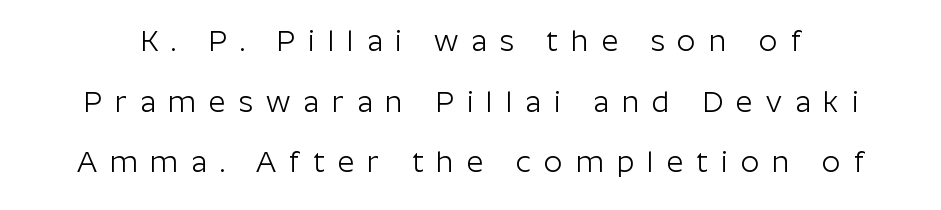
{"serif": "no", "italic": "no", "bold": "no", "weight": "light", "width": "normal", "stroke_contrast": "low", "x_height": "medium", "monospaced": "no", "underline": "no", "line_spacing": "loose", "line_spacing_ratio": 2.09, "letter_spacing": "wide", "letter_spacing_em": 0.45, "glyph_px": 29}
